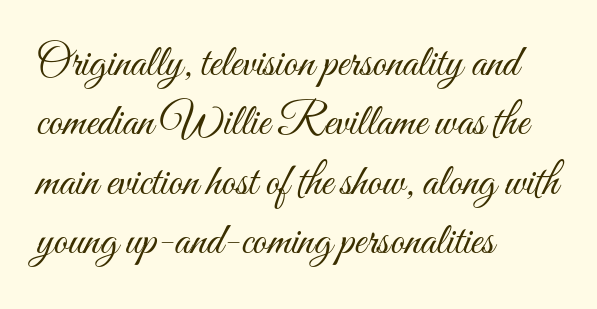
The image shows 45 px light, condensed type; set left-aligned, normal line spacing (1.32x), normal letter spacing, not underlined; medium stroke contrast and a small x-height.
